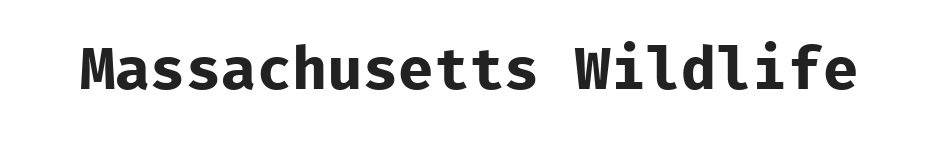
Q: Is the text bold? A: Yes.
Q: Is the text italic (slanted)? A: No, it is upright.
Q: Is the typeface a serif or a sans-serif typeface? A: Sans-serif.
Q: Is the text underlined? A: No.
Q: Is the spacing between letters normal or unusually wide? A: Normal.
Q: Width (condensed, normal, or wide)? A: Normal.
Q: Stroke contrast? A: Low.
Q: x-height? A: Medium.
Q: Monospaced? A: Yes.
